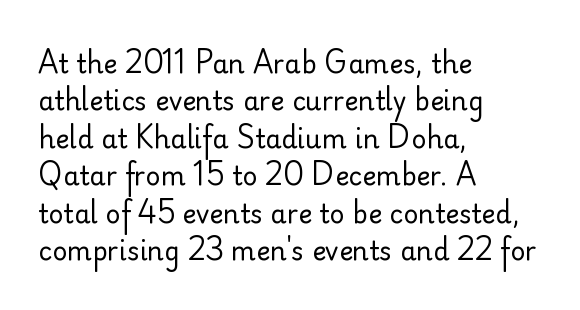
Q: Is the text bold? A: No.
Q: Is the text italic (slanted)? A: No, it is upright.
Q: Is the text underlined? A: No.
Q: How is the paragraph aligned? A: Left-aligned.
Q: Is the spacing between letters normal or unusually wide? A: Normal.
Q: Is the spacing between lines tight, normal or loose? A: Normal.
